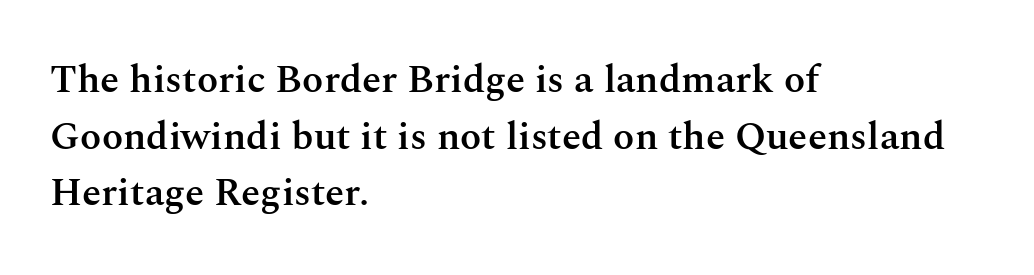
{"serif": "yes", "italic": "no", "bold": "semi", "weight": "semibold", "width": "normal", "stroke_contrast": "medium", "x_height": "medium", "monospaced": "no", "underline": "no", "align": "left", "line_spacing": "normal", "line_spacing_ratio": 1.45, "letter_spacing": "normal", "letter_spacing_em": 0.0, "glyph_px": 39}
